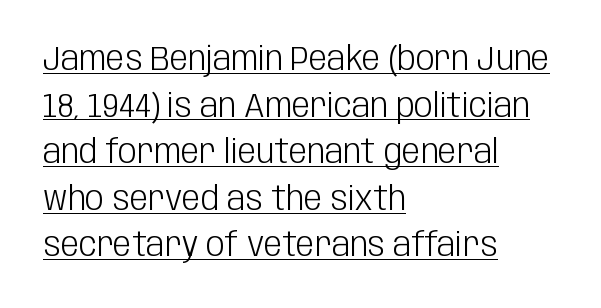
The characters are drawn with everyday or finer stroke widths. This sample uses an upright cut, with every glyph sitting square on the baseline. The gaps between neighbouring characters are ordinary and unremarkable. Is this a fixed-width face? No — the glyphs have proportional, varying widths. Reading down the column, the eye jumps a familiar distance to each next line. You can tell from the bare stems that sans-serif type was used.
